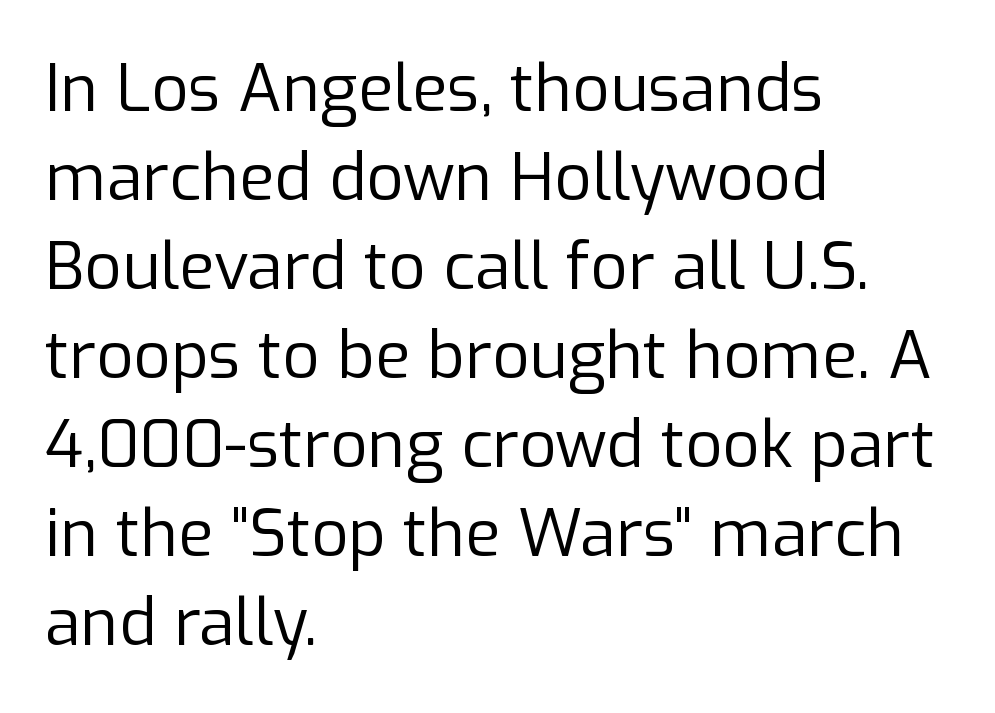
The image shows 65 px regular-weight sans-serif type, upright; set left-aligned, normal line spacing (1.37x), normal letter spacing, not underlined; low stroke contrast and a medium x-height.
